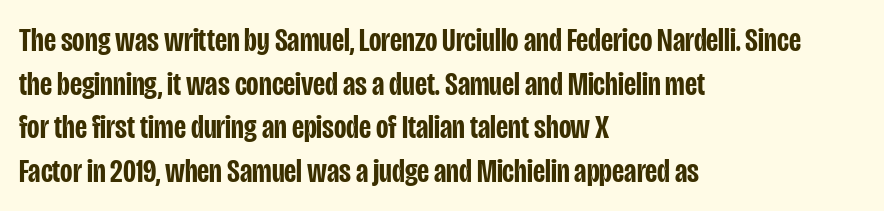
Do the characters align in a grid? No, the font is proportional. Rendered with straight, roman letterforms. Tracking value appears to be zero — textbook default spacing. Check under the words: just untouched page. The letters are semibold — heavier than regular but short of a full bold. Typographically, this falls in the sans-serif category.
